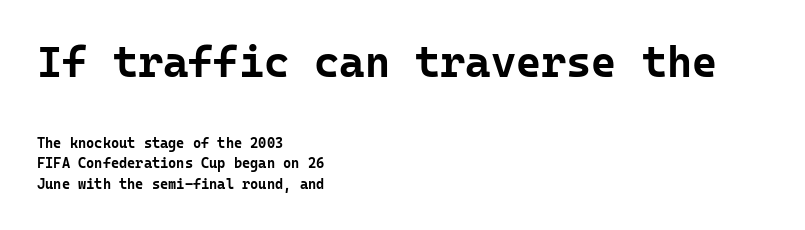
Q: Is the text bold? A: Yes.
Q: Is the text italic (slanted)? A: No, it is upright.
Q: Is the typeface a serif or a sans-serif typeface? A: Sans-serif.
Q: Is the text underlined? A: No.
Q: How is the paragraph aligned? A: Left-aligned.
Q: Is the spacing between letters normal or unusually wide? A: Normal.
Q: Is the spacing between lines tight, normal or loose? A: Normal.
Q: Which block of text is set in a larger size, the first (top) or the second (bottom)? A: The first (top) one.
Q: Width (condensed, normal, or wide)? A: Normal.
Q: Stroke contrast? A: Low.
Q: x-height? A: Medium.
Q: Monospaced? A: Yes.
